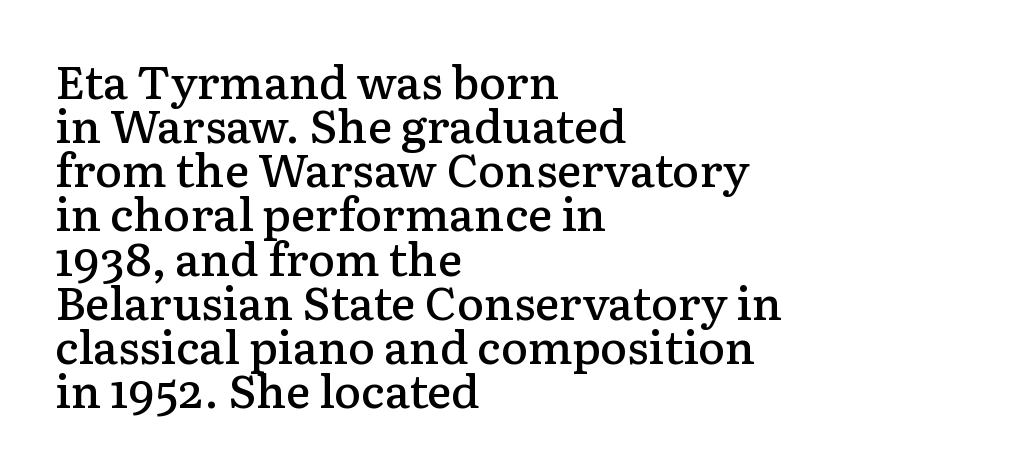
{"serif": "yes", "italic": "no", "bold": "semi", "weight": "semibold", "width": "normal", "stroke_contrast": "low", "x_height": "medium", "monospaced": "no", "underline": "no", "align": "left", "line_spacing": "tight", "line_spacing_ratio": 0.96, "letter_spacing": "normal", "letter_spacing_em": 0.0, "glyph_px": 46}
